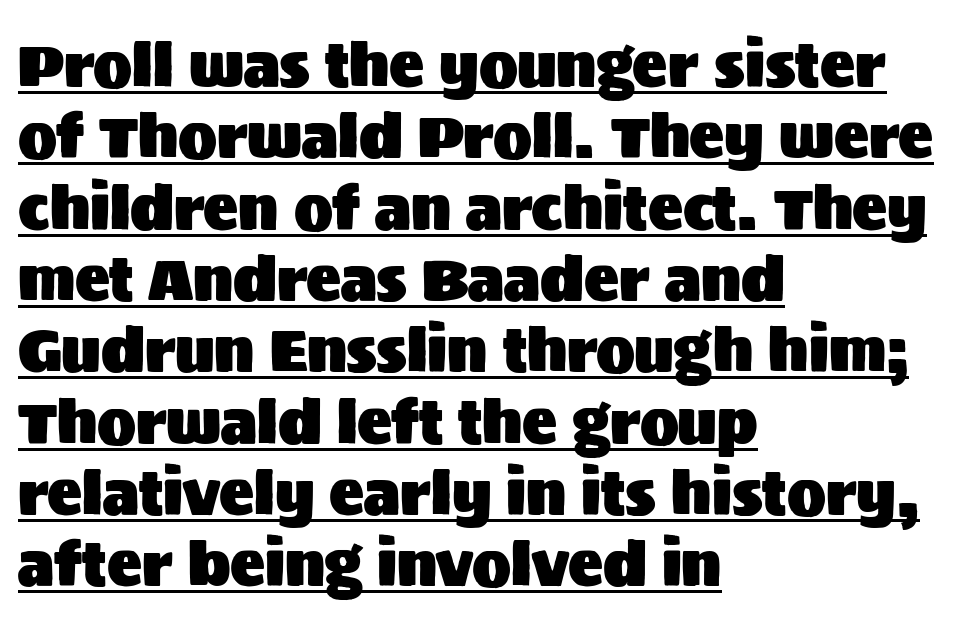
The image shows 58 px sans-serif type, upright; set left-aligned, line spacing 1.23x, normal letter spacing, underlined; medium stroke contrast and a large x-height.
